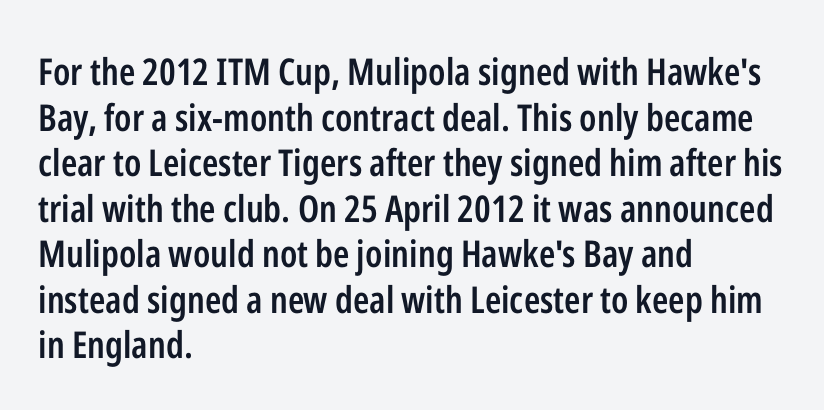
Q: Is the text bold? A: Semi-bold.
Q: Is the text italic (slanted)? A: No, it is upright.
Q: Is the typeface a serif or a sans-serif typeface? A: Sans-serif.
Q: Is the text underlined? A: No.
Q: How is the paragraph aligned? A: Left-aligned.
Q: Is the spacing between letters normal or unusually wide? A: Normal.
Q: Width (condensed, normal, or wide)? A: Condensed.
Q: Stroke contrast? A: Low.
Q: x-height? A: Medium.
Q: Monospaced? A: No.
